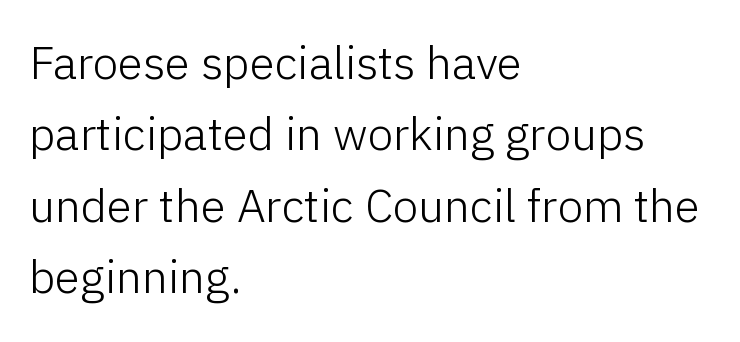
{"serif": "no", "italic": "no", "bold": "no", "weight": "light", "width": "normal", "stroke_contrast": "low", "x_height": "medium", "monospaced": "no", "underline": "no", "align": "left", "line_spacing": "normal", "line_spacing_ratio": 1.55, "letter_spacing": "normal", "letter_spacing_em": 0.0, "glyph_px": 46}
